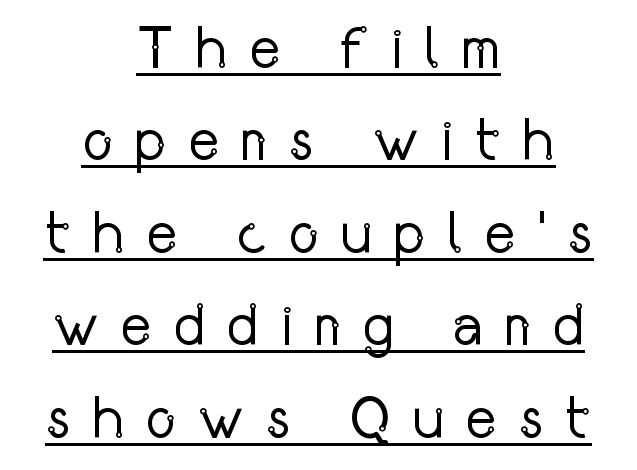
The image shows 60 px regular-weight, condensed sans-serif type, upright; set centered, normal line spacing (1.54x), unusually wide letter spacing (+0.34 em), underlined; low stroke contrast and a medium x-height.
